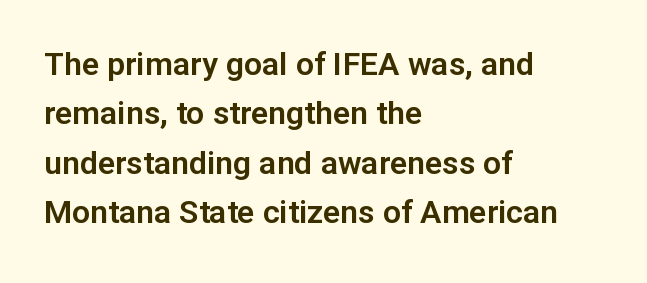
The image shows 32 px sans-serif type, upright; set left-aligned, normal line spacing (1.54x), normal letter spacing, not underlined; low stroke contrast and a medium x-height.
